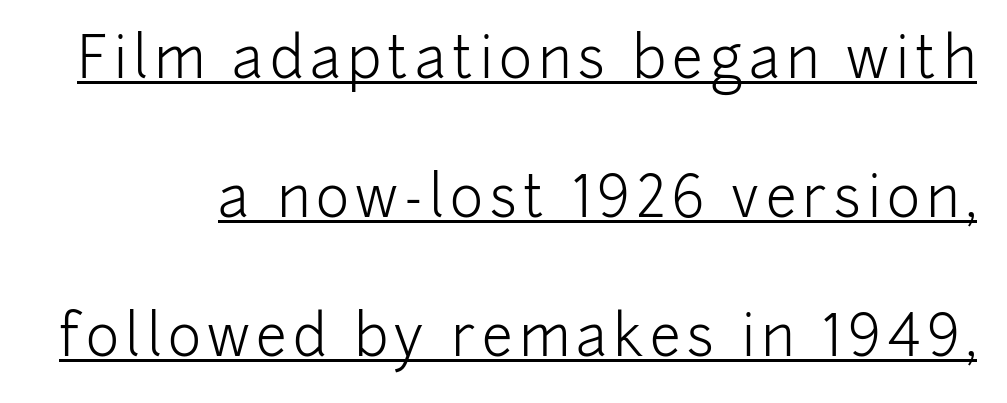
Weight: regular or lighter. What's the leading like? Stretched, with rows far apart. Proportional: the letters do not fall into vertical columns. The letters stand upright; this is a roman face. These characters rest on top of a visible drawn line. Regarding serifs, this sample does without them.
